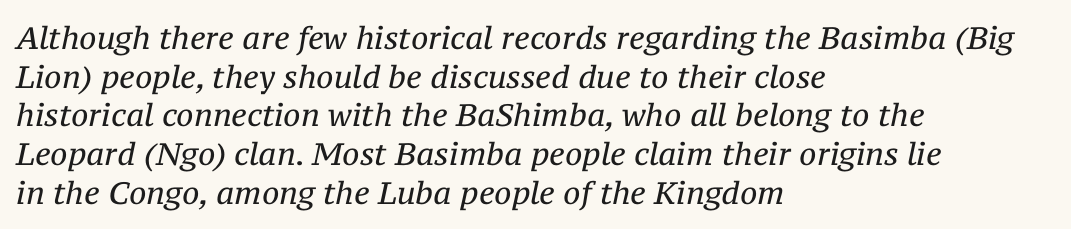
Q: Is the text bold? A: No.
Q: Is the text italic (slanted)? A: Yes, it leans right by about 12 degrees.
Q: Is the typeface a serif or a sans-serif typeface? A: Serif.
Q: Is the text underlined? A: No.
Q: How is the paragraph aligned? A: Left-aligned.
Q: Is the spacing between letters normal or unusually wide? A: Normal.
Q: Is the spacing between lines tight, normal or loose? A: Normal.
Q: Width (condensed, normal, or wide)? A: Normal.
Q: Stroke contrast? A: Medium.
Q: x-height? A: Medium.
Q: Monospaced? A: No.
